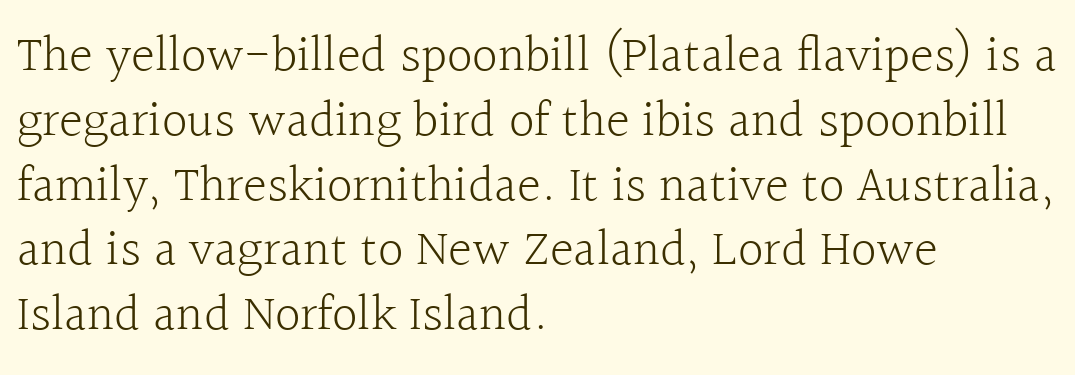
{"serif": "yes", "italic": "no", "bold": "no", "weight": "light", "width": "normal", "x_height": "medium", "monospaced": "no", "underline": "no", "align": "left", "line_spacing": "normal", "line_spacing_ratio": 1.27, "letter_spacing": "normal", "letter_spacing_em": 0.0, "glyph_px": 51}
